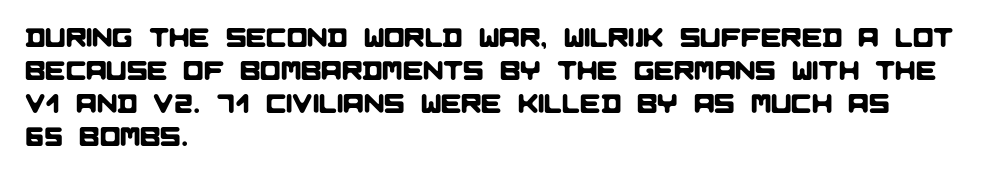
The image shows 27 px text type; set left-aligned, line spacing 1.22x, normal letter spacing, not underlined.
